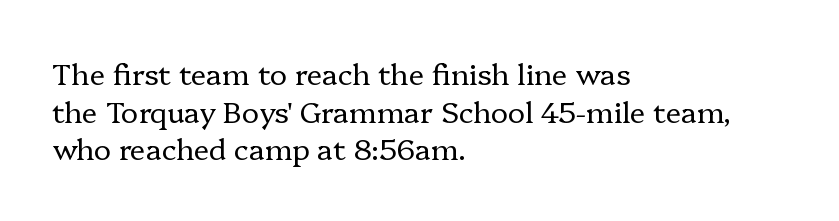
Q: Is the text bold? A: No.
Q: Is the text italic (slanted)? A: No, it is upright.
Q: Is the typeface a serif or a sans-serif typeface? A: Serif.
Q: Is the text underlined? A: No.
Q: How is the paragraph aligned? A: Left-aligned.
Q: Is the spacing between letters normal or unusually wide? A: Normal.
Q: Is the spacing between lines tight, normal or loose? A: Normal.
Q: Width (condensed, normal, or wide)? A: Normal.
Q: Stroke contrast? A: Low.
Q: x-height? A: Medium.
Q: Monospaced? A: No.
